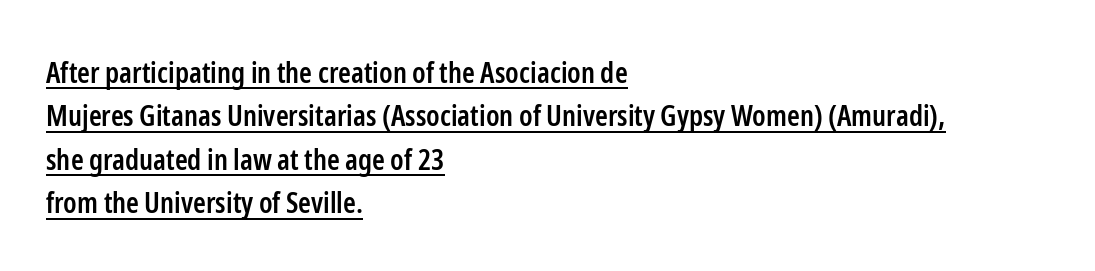
The image shows 29 px semibold, condensed sans-serif type, upright; set left-aligned, normal line spacing (1.5x), normal letter spacing, underlined; low stroke contrast and a medium x-height.
